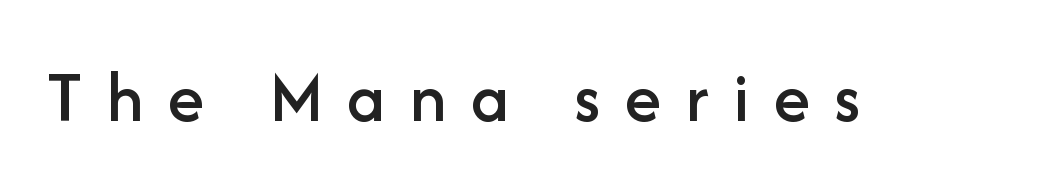
{"serif": "no", "italic": "no", "width": "normal", "stroke_contrast": "low", "x_height": "medium", "monospaced": "no", "underline": "no", "letter_spacing": "wide", "letter_spacing_em": 0.33, "glyph_px": 74}
